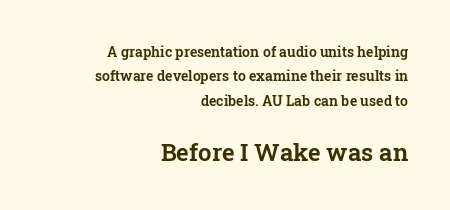
{"italic": "no", "underline": "no", "align": "right", "line_spacing_ratio": 1.75, "letter_spacing": "normal", "letter_spacing_em": 0.0, "larger_block": "second", "size_ratio": 1.71, "glyph_px": 24}
